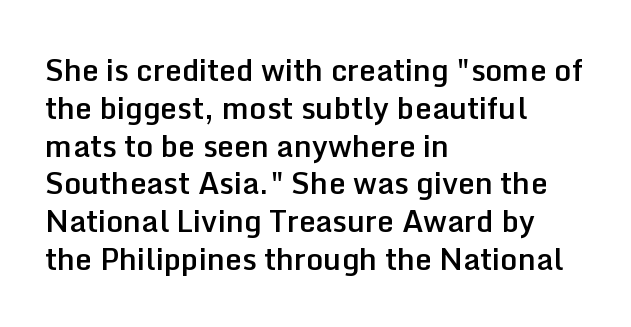
The image shows 30 px semibold sans-serif type, upright; set left-aligned, normal line spacing (1.26x), normal letter spacing, not underlined; low stroke contrast and a medium x-height.
